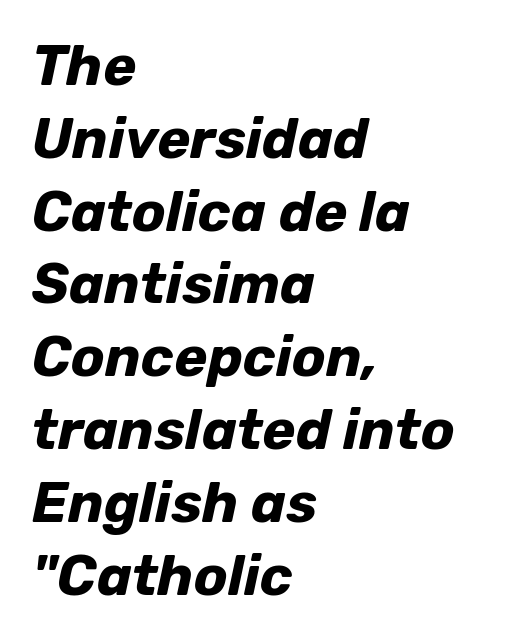
The image shows 56 px bold type, italic (leaning right); set left-aligned, normal line spacing (1.3x), normal letter spacing, not underlined; low stroke contrast and a medium x-height.
